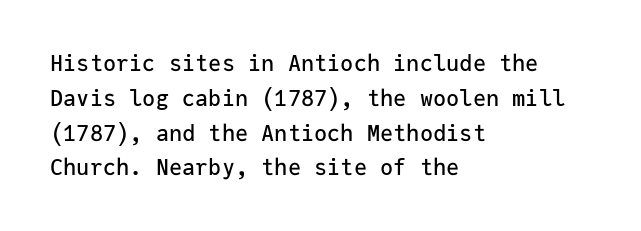
{"italic": "no", "underline": "no", "align": "left", "line_spacing": "normal", "line_spacing_ratio": 1.58, "letter_spacing": "normal", "letter_spacing_em": 0.0, "glyph_px": 22}
